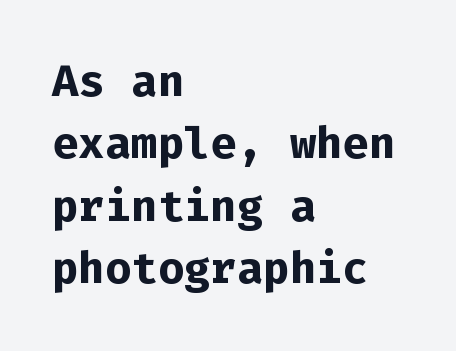
Q: Is the text bold? A: Yes.
Q: Is the text italic (slanted)? A: No, it is upright.
Q: Is the typeface a serif or a sans-serif typeface? A: Sans-serif.
Q: Is the text underlined? A: No.
Q: How is the paragraph aligned? A: Left-aligned.
Q: Is the spacing between letters normal or unusually wide? A: Normal.
Q: Is the spacing between lines tight, normal or loose? A: Normal.
Q: Width (condensed, normal, or wide)? A: Normal.
Q: Stroke contrast? A: Low.
Q: x-height? A: Medium.
Q: Monospaced? A: Yes.
